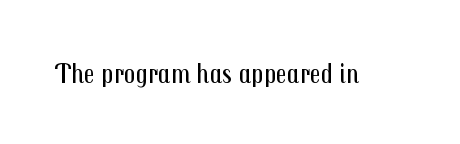
The cut favours lightness, reaching ordinary text weight at its darkest. Does the type have serifs? No, each stem ends abruptly. Type without underlining. The horizontal fit of the characters is conventional and even.
